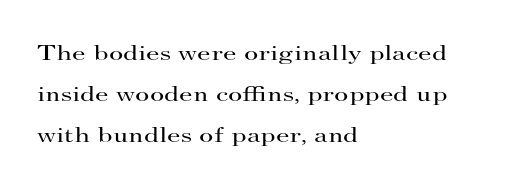
The image shows 22 px text type, upright; set left-aligned, line spacing 1.87x, normal letter spacing, not underlined.
